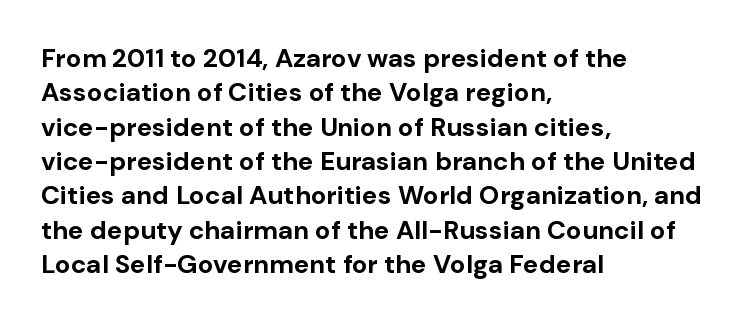
The image shows 26 px bold type, upright; set left-aligned, normal line spacing (1.32x), normal letter spacing, not underlined.
